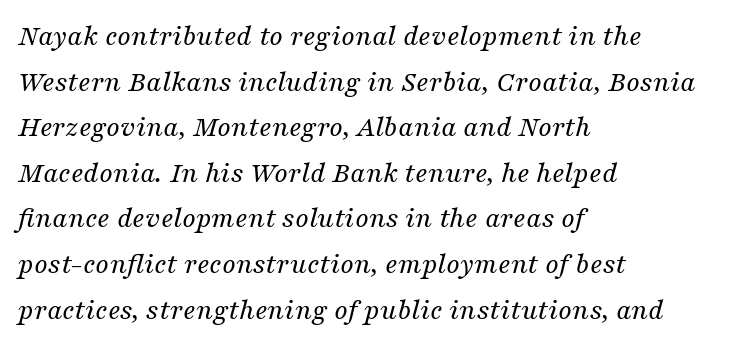
The image shows 30 px regular-weight serif type, italic (leaning right); set left-aligned, normal line spacing (1.52x), normal letter spacing, not underlined; medium stroke contrast and a medium x-height.
